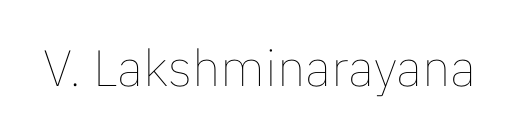
A typesetter would call this proportional, since set widths differ per character. The letters look calm and open, with moderate or lighter stems. Does the lettering tilt? It doesn't — this is upright. The words here are not underlined. The line texture is even and compact thanks to regular tracking.
